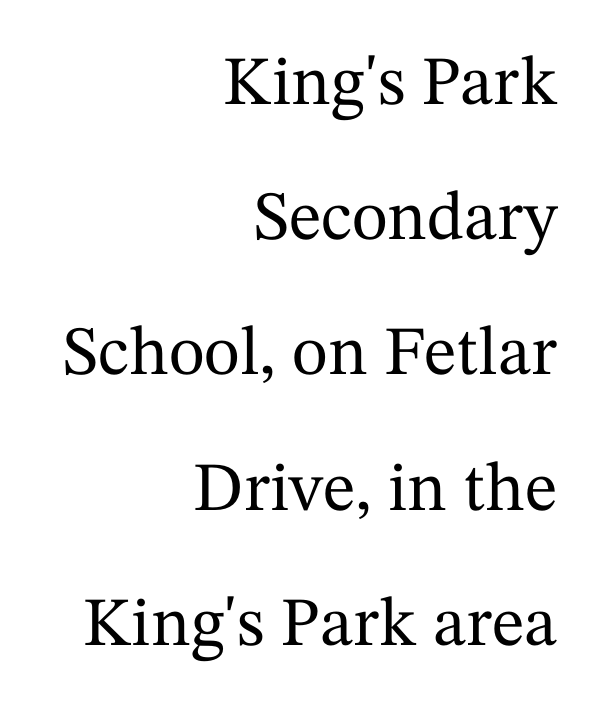
{"serif": "yes", "italic": "no", "width": "normal", "stroke_contrast": "medium", "x_height": "medium", "monospaced": "no", "underline": "no", "align": "right", "line_spacing": "loose", "line_spacing_ratio": 1.96, "letter_spacing": "normal", "letter_spacing_em": 0.0, "glyph_px": 69}
